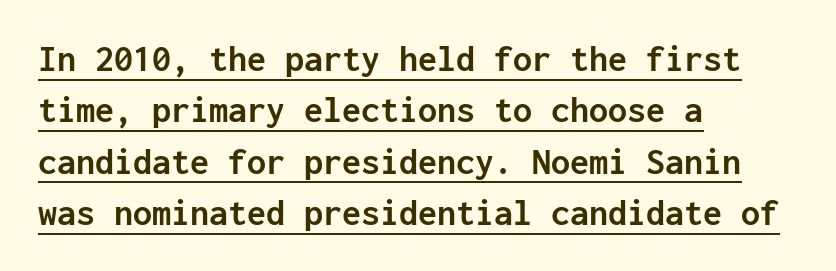
Q: Is the text bold? A: Yes.
Q: Is the text italic (slanted)? A: No, it is upright.
Q: Is the typeface a serif or a sans-serif typeface? A: Sans-serif.
Q: Is the text underlined? A: Yes.
Q: How is the paragraph aligned? A: Left-aligned.
Q: Is the spacing between letters normal or unusually wide? A: Normal.
Q: Is the spacing between lines tight, normal or loose? A: Normal.
Q: Width (condensed, normal, or wide)? A: Normal.
Q: Stroke contrast? A: Low.
Q: x-height? A: Medium.
Q: Monospaced? A: Yes.
